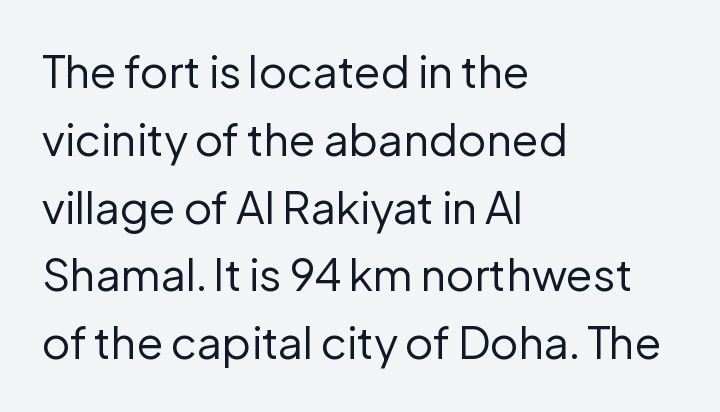
Q: Is the text bold? A: No.
Q: Is the text italic (slanted)? A: No, it is upright.
Q: Is the typeface a serif or a sans-serif typeface? A: Sans-serif.
Q: Is the text underlined? A: No.
Q: How is the paragraph aligned? A: Left-aligned.
Q: Is the spacing between letters normal or unusually wide? A: Normal.
Q: Is the spacing between lines tight, normal or loose? A: Normal.
Q: Width (condensed, normal, or wide)? A: Normal.
Q: Stroke contrast? A: Low.
Q: x-height? A: Medium.
Q: Monospaced? A: No.
